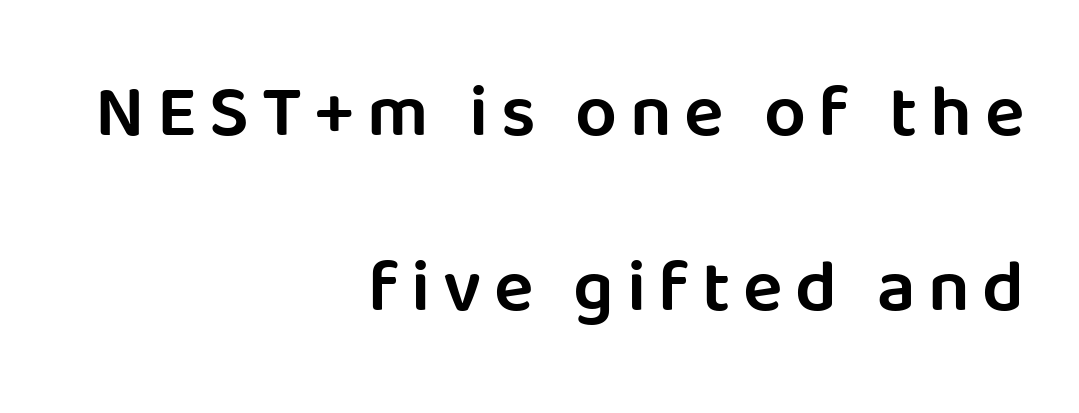
{"serif": "no", "italic": "no", "bold": "semi", "weight": "semibold", "width": "normal", "stroke_contrast": "low", "x_height": "large", "monospaced": "no", "underline": "no", "align": "right", "line_spacing": "loose", "line_spacing_ratio": 2.37, "glyph_px": 74}
